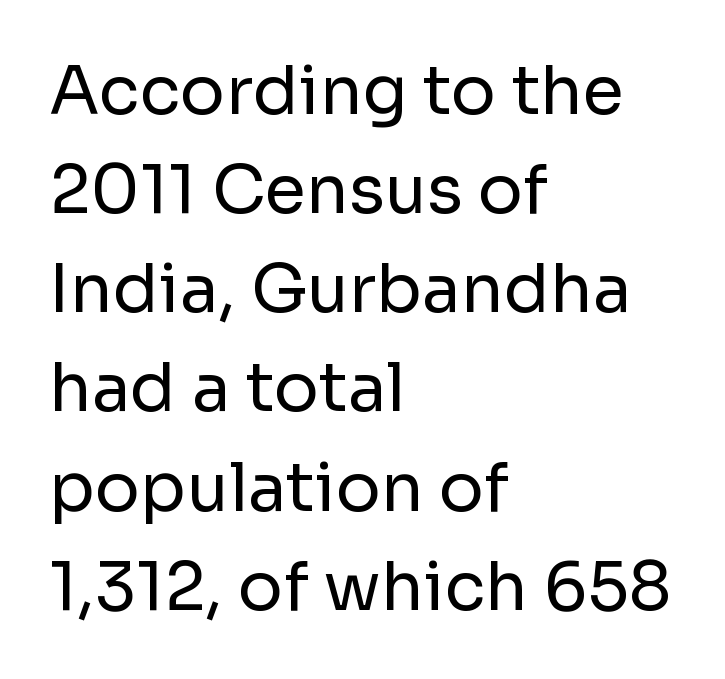
Q: Is the text bold? A: No.
Q: Is the text italic (slanted)? A: No, it is upright.
Q: Is the typeface a serif or a sans-serif typeface? A: Sans-serif.
Q: Is the text underlined? A: No.
Q: How is the paragraph aligned? A: Left-aligned.
Q: Is the spacing between letters normal or unusually wide? A: Normal.
Q: Is the spacing between lines tight, normal or loose? A: Normal.
Q: Width (condensed, normal, or wide)? A: Normal.
Q: Stroke contrast? A: Low.
Q: x-height? A: Medium.
Q: Monospaced? A: No.
